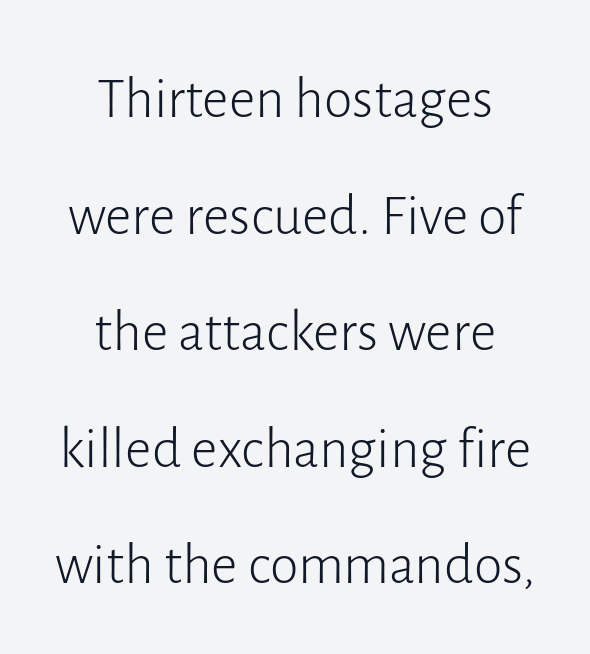
Q: Is the text bold? A: No.
Q: Is the text italic (slanted)? A: No, it is upright.
Q: Is the typeface a serif or a sans-serif typeface? A: Sans-serif.
Q: Is the text underlined? A: No.
Q: How is the paragraph aligned? A: Centered.
Q: Is the spacing between letters normal or unusually wide? A: Normal.
Q: Is the spacing between lines tight, normal or loose? A: Loose.
Q: Width (condensed, normal, or wide)? A: Normal.
Q: Stroke contrast? A: Low.
Q: x-height? A: Medium.
Q: Monospaced? A: No.
